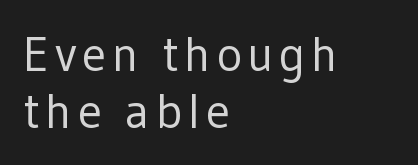
Q: Is the text bold? A: No.
Q: Is the text italic (slanted)? A: No, it is upright.
Q: Is the typeface a serif or a sans-serif typeface? A: Sans-serif.
Q: Is the text underlined? A: No.
Q: How is the paragraph aligned? A: Left-aligned.
Q: Width (condensed, normal, or wide)? A: Normal.
Q: Stroke contrast? A: Low.
Q: x-height? A: Medium.
Q: Monospaced? A: No.
